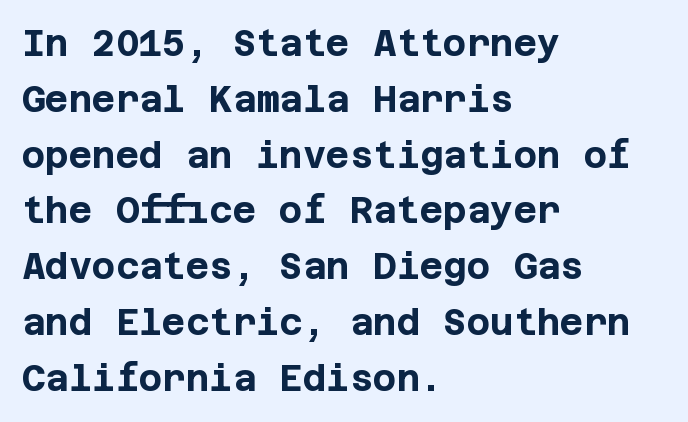
Letterform terminals end flat and unadorned throughout the passage. If you drew a ruler down the left edge, every line would touch it. Nope, not italic — everything's standing straight. Here the glyphs are tracked normally, forming tight word shapes. Has an underline been added? It has not. The lines sit at an ordinary, default distance from one another.
